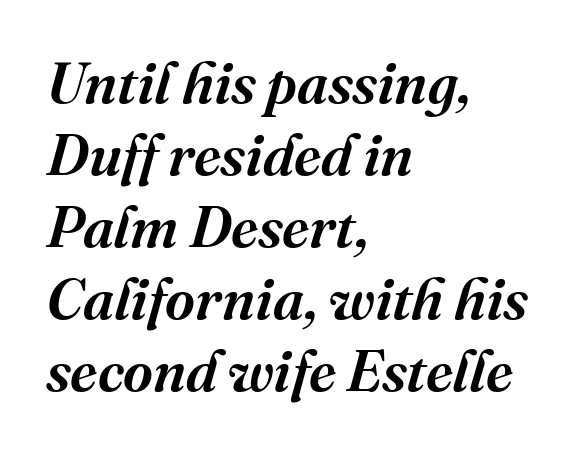
{"serif": "yes", "italic": "yes", "lean": "right", "slant_degrees": 16, "width": "normal", "stroke_contrast": "medium", "x_height": "medium", "monospaced": "no", "underline": "no", "align": "left", "line_spacing_ratio": 1.24, "letter_spacing": "normal", "letter_spacing_em": 0.0, "glyph_px": 58}
